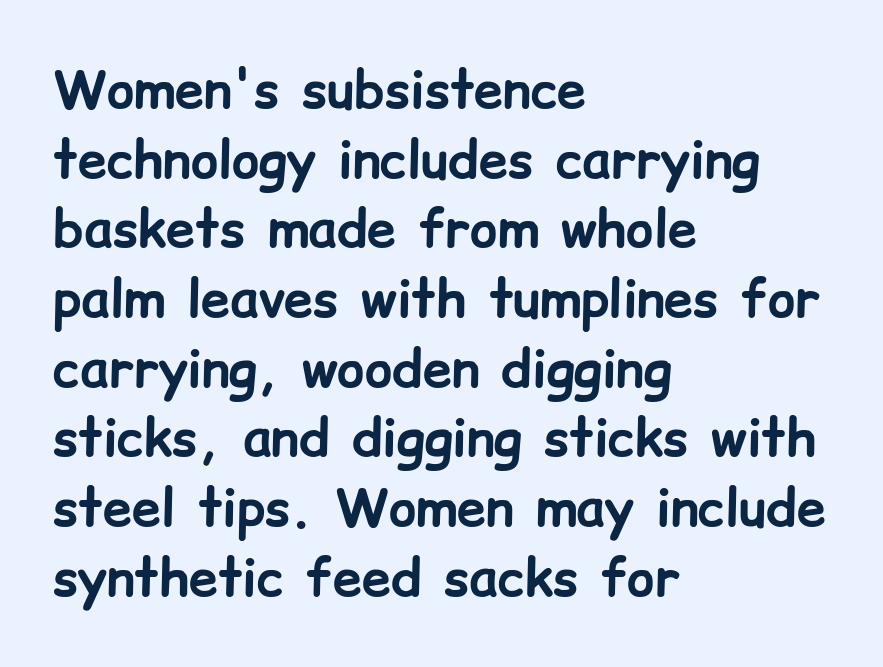
The image shows 52 px bold sans-serif type, upright; set left-aligned, normal line spacing (1.34x), normal letter spacing, not underlined; low stroke contrast and a medium x-height.
